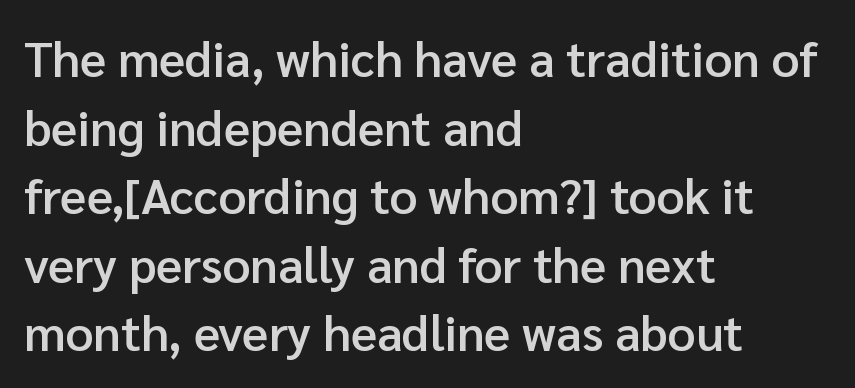
A typesetter would label this face a sans. The zone under the glyphs is completely vacant. I'd describe the lettering as semibold — firm but not a full bold. Quick note: interline space is typical.
